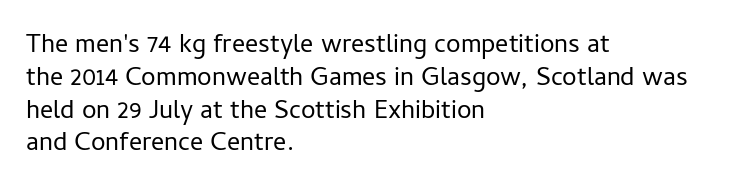
{"italic": "no", "bold": "no", "underline": "no", "align": "left", "line_spacing": "normal", "line_spacing_ratio": 1.26, "letter_spacing": "normal", "letter_spacing_em": 0.0, "glyph_px": 26}
